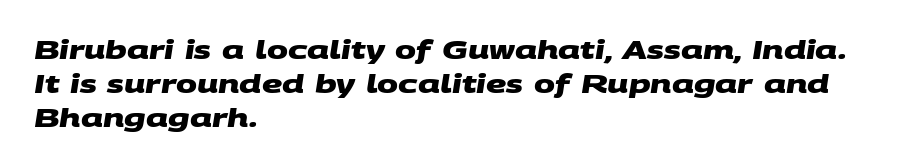
{"bold": "yes", "underline": "no", "align": "left", "line_spacing": "normal", "line_spacing_ratio": 1.36, "letter_spacing": "normal", "letter_spacing_em": 0.0, "glyph_px": 25}
